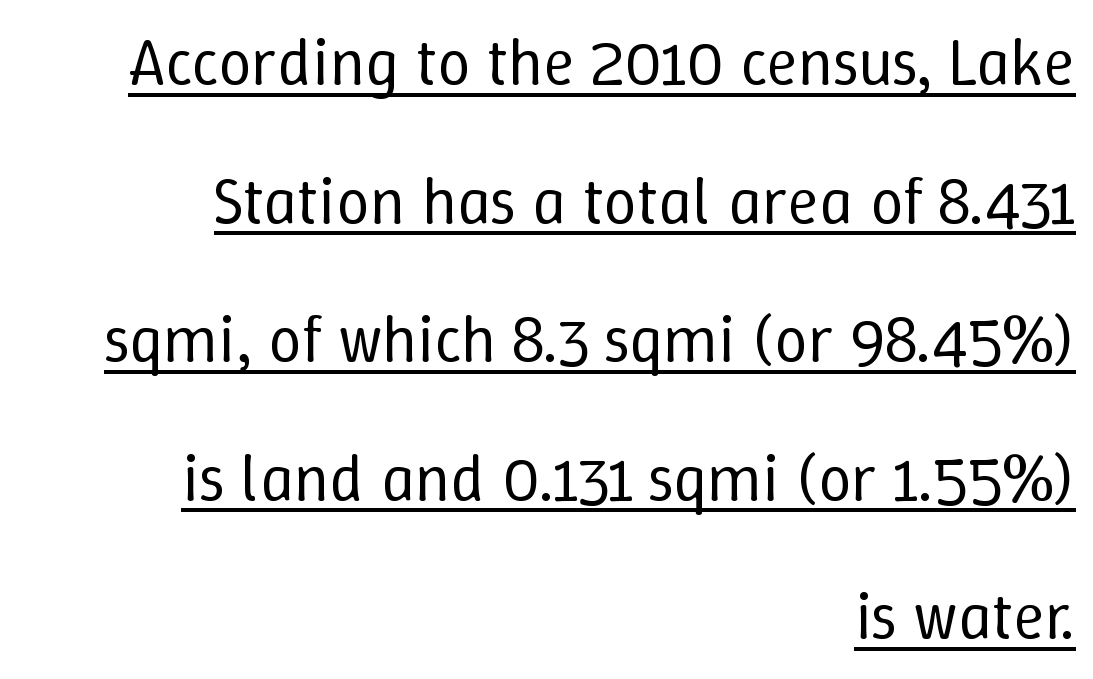
The image shows 66 px regular-weight type, upright; set right-aligned, loose line spacing (2.1x), normal letter spacing, underlined; low stroke contrast and a medium x-height.
